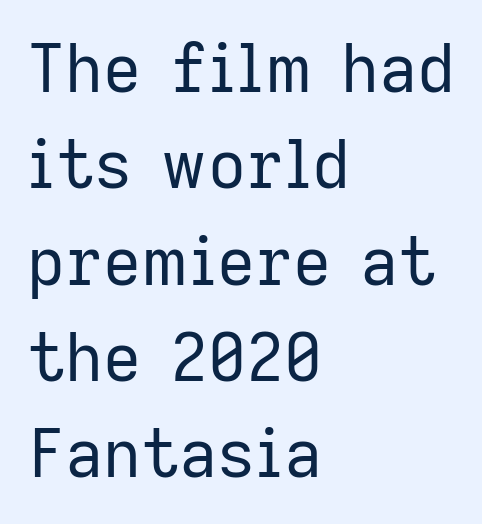
The image shows 66 px regular-weight sans-serif type, upright; set left-aligned, normal line spacing (1.46x), normal letter spacing, not underlined; low stroke contrast and a medium x-height.
